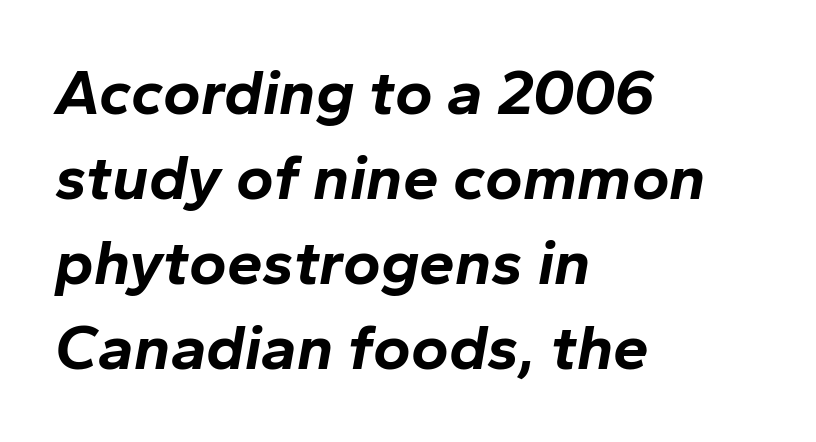
Summary of vertical rhythm: regular, with standard interline spacing. Each line starts at the same left margin while the right side varies. The rendering uses natural spacing where letterforms have individual widths. This sample uses plain, unmodified letter spacing. Set as a true bold cut, around the 700 mark.
